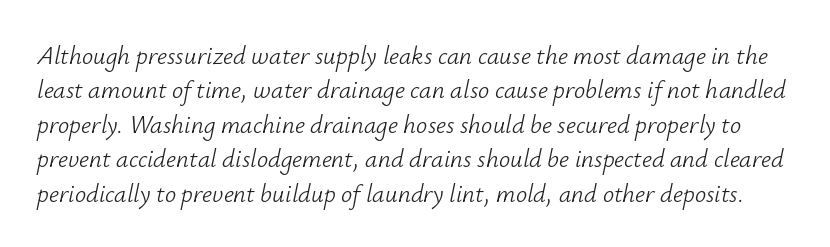
Q: Is the text bold? A: No.
Q: Is the text italic (slanted)? A: Yes, it leans right by about 12 degrees.
Q: Is the text underlined? A: No.
Q: Is the spacing between letters normal or unusually wide? A: Normal.
Q: Is the spacing between lines tight, normal or loose? A: Normal.
